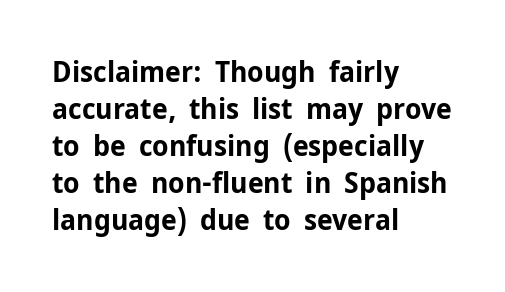
Q: Is the text bold? A: Yes.
Q: Is the text italic (slanted)? A: No, it is upright.
Q: Is the typeface a serif or a sans-serif typeface? A: Sans-serif.
Q: Is the text underlined? A: No.
Q: How is the paragraph aligned? A: Left-aligned.
Q: Is the spacing between letters normal or unusually wide? A: Normal.
Q: Is the spacing between lines tight, normal or loose? A: Normal.
Q: Width (condensed, normal, or wide)? A: Normal.
Q: Stroke contrast? A: Low.
Q: x-height? A: Medium.
Q: Monospaced? A: No.
